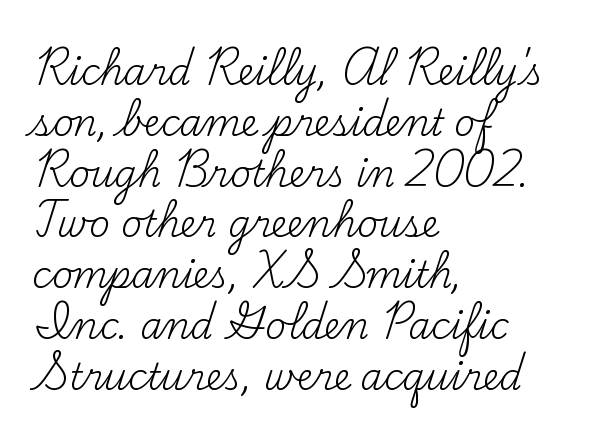
The image shows 36 px regular-weight serif type; set left-aligned, normal line spacing (1.41x), normal letter spacing, not underlined; medium stroke contrast and a small x-height.
